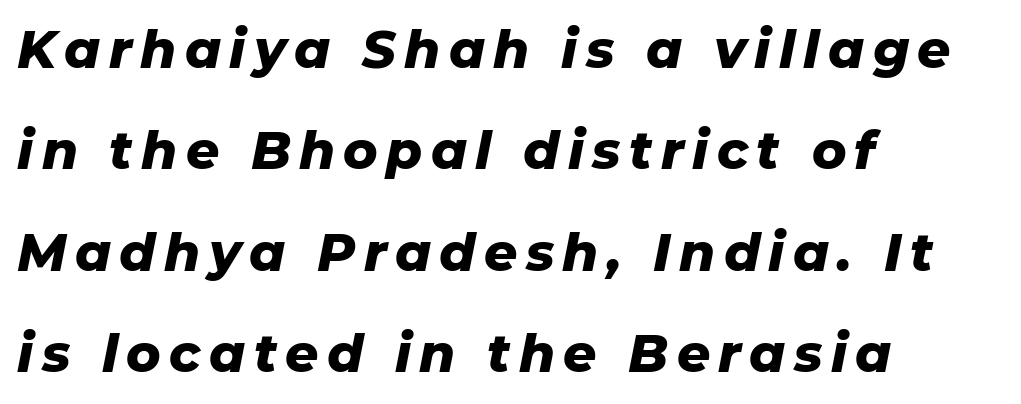
Proportional: the letters do not fall into vertical columns. The foot of each line stays bare and open. Caption: bold face, heavy strokes. The letters are slanted; this is an italic face.
